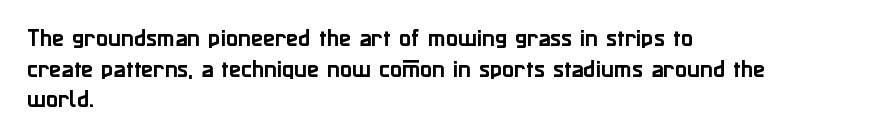
The image shows 20 px text type, upright; set left-aligned, normal line spacing (1.53x), normal letter spacing, not underlined.
